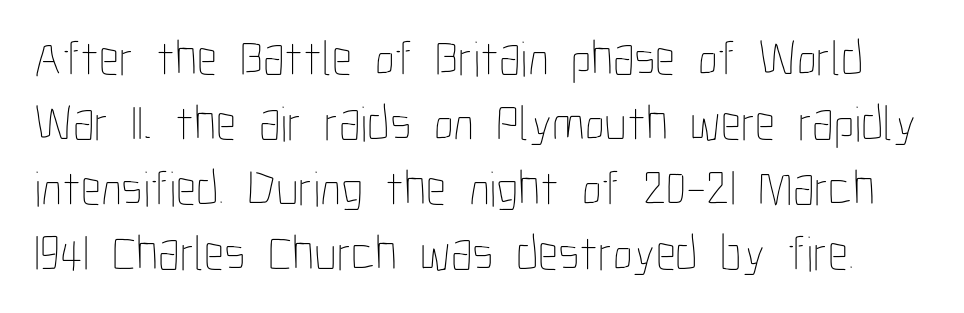
The image shows 50 px thin, condensed type, upright; set normal line spacing (1.3x), normal letter spacing, not underlined; low stroke contrast and a medium x-height.
